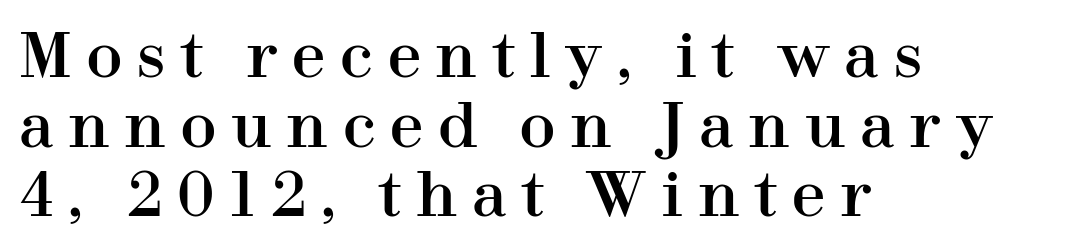
Does the copy run flush right? No — it runs flush left. The font family rendered here belongs to the serif group. Display-style spreading of the glyphs; the letterfit is very open. The space directly below the letters is spotless. The letters stand straight up with perfectly vertical stems.
